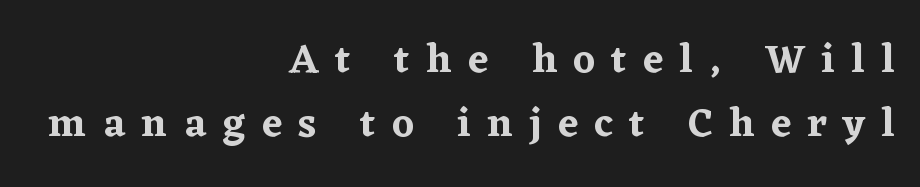
{"serif": "yes", "italic": "no", "width": "normal", "stroke_contrast": "low", "x_height": "medium", "monospaced": "no", "underline": "no", "align": "right", "line_spacing": "normal", "line_spacing_ratio": 1.56, "letter_spacing": "wide", "letter_spacing_em": 0.4, "glyph_px": 41}
